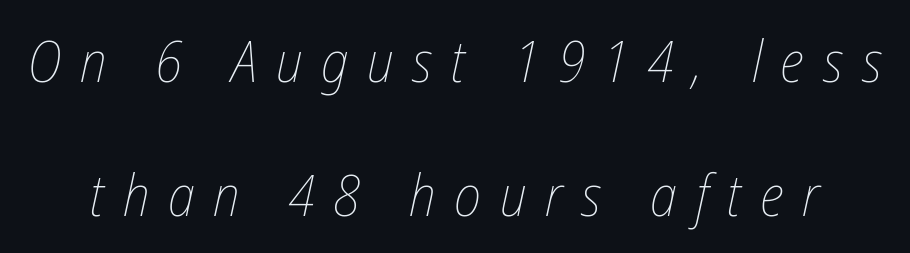
Italic? Definitely — the glyphs are oblique. Observe the wide spacing: letters keep a clear distance from each other. Descenders are the only things crossing below the line. The line-height multiplier appears high, well above default.
